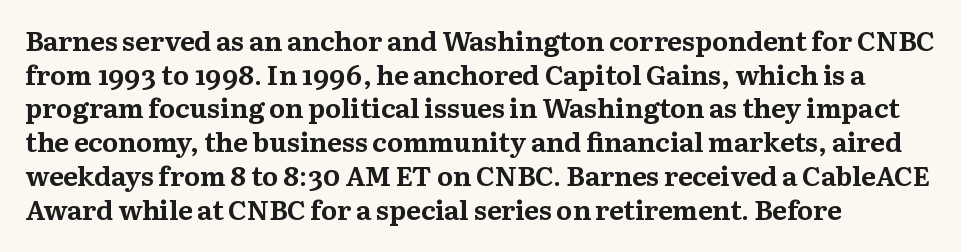
Its strokes are broad and dark, the hallmark of bold type. It's the straight-up-and-down kind of type. Regular leading. Caption: standard tracking, unaltered.
